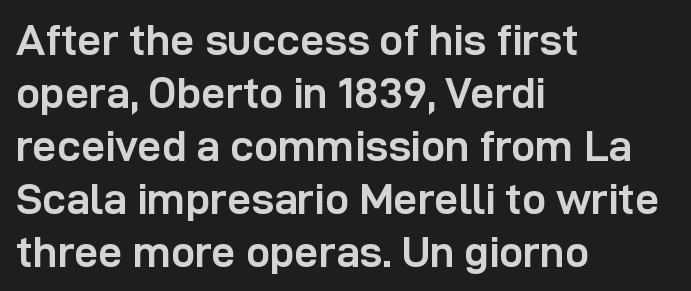
{"serif": "no", "italic": "no", "bold": "yes", "weight": "semibold", "width": "normal", "stroke_contrast": "low", "x_height": "medium", "monospaced": "no", "underline": "no", "align": "left", "line_spacing_ratio": 1.23, "letter_spacing": "normal", "letter_spacing_em": 0.0, "glyph_px": 43}
